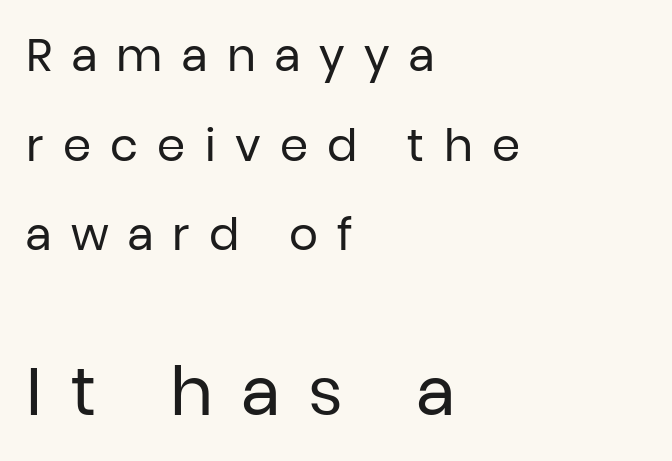
{"serif": "no", "italic": "no", "bold": "no", "weight": "regular", "width": "normal", "stroke_contrast": "low", "x_height": "medium", "monospaced": "no", "underline": "no", "align": "left", "line_spacing": "loose", "line_spacing_ratio": 1.99, "letter_spacing": "wide", "letter_spacing_em": 0.43, "larger_block": "second", "size_ratio": 1.49, "glyph_px": 67}
